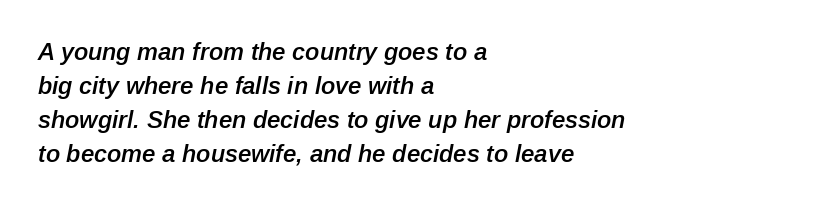
Here the glyphs are tracked normally, forming tight word shapes. All the whitespace from short lines collects on the right. Notice how the stems are inclined rather than vertical — that's the hallmark of italics. A normal amount of white space separates one row of letters from the next.
